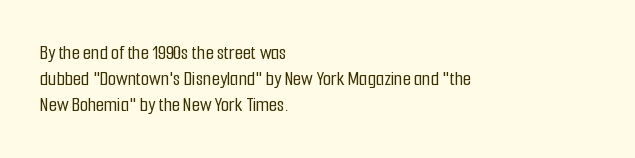
The image shows 21 px text type, upright; set left-aligned, line spacing 1.23x, normal letter spacing, not underlined.
